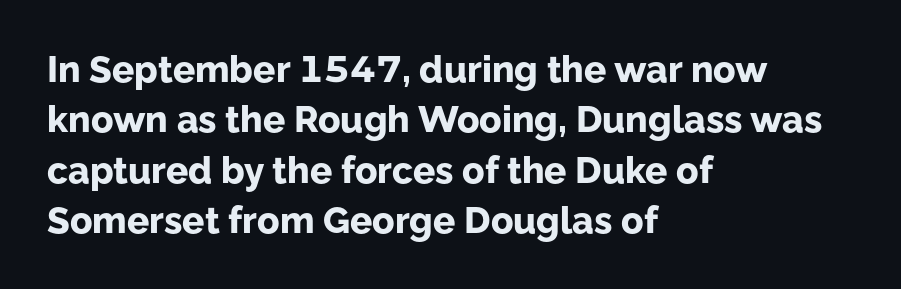
Q: Is the text bold? A: Yes.
Q: Is the text italic (slanted)? A: No, it is upright.
Q: Is the typeface a serif or a sans-serif typeface? A: Sans-serif.
Q: Is the text underlined? A: No.
Q: How is the paragraph aligned? A: Left-aligned.
Q: Is the spacing between letters normal or unusually wide? A: Normal.
Q: Is the spacing between lines tight, normal or loose? A: Normal.
Q: Width (condensed, normal, or wide)? A: Normal.
Q: Stroke contrast? A: Low.
Q: x-height? A: Medium.
Q: Monospaced? A: No.
